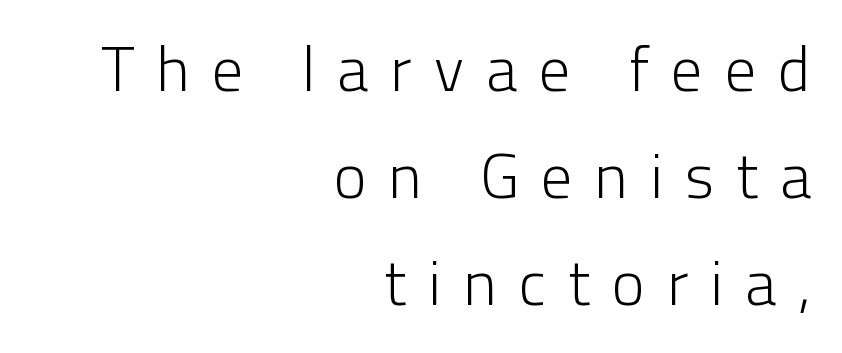
Q: Is the text bold? A: No.
Q: Is the text italic (slanted)? A: No, it is upright.
Q: Is the typeface a serif or a sans-serif typeface? A: Sans-serif.
Q: Is the text underlined? A: No.
Q: How is the paragraph aligned? A: Right-aligned.
Q: Is the spacing between letters normal or unusually wide? A: Unusually wide.
Q: Is the spacing between lines tight, normal or loose? A: Normal.
Q: Width (condensed, normal, or wide)? A: Normal.
Q: Stroke contrast? A: Low.
Q: x-height? A: Medium.
Q: Monospaced? A: No.
